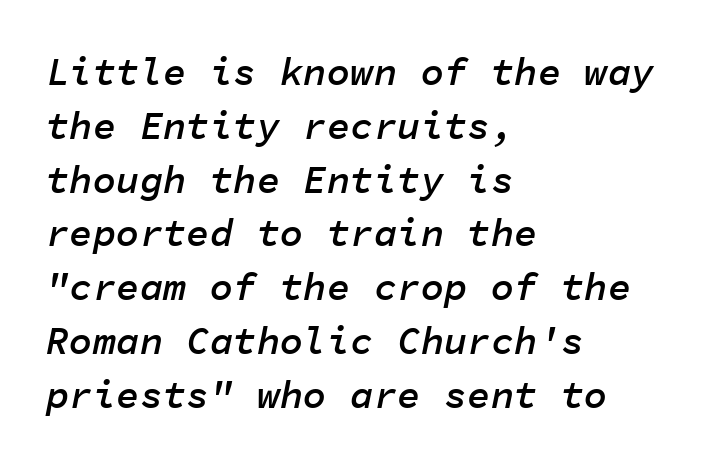
Every letter is mildly thick-stroked: semibold rather than bold. Think of a typewriter: that constant character pitch is what you see here. The axis of the letterforms is tilted away from vertical. Quick note: underline off. Nothing unusual about the tracking: characters are spaced as the font intends.
